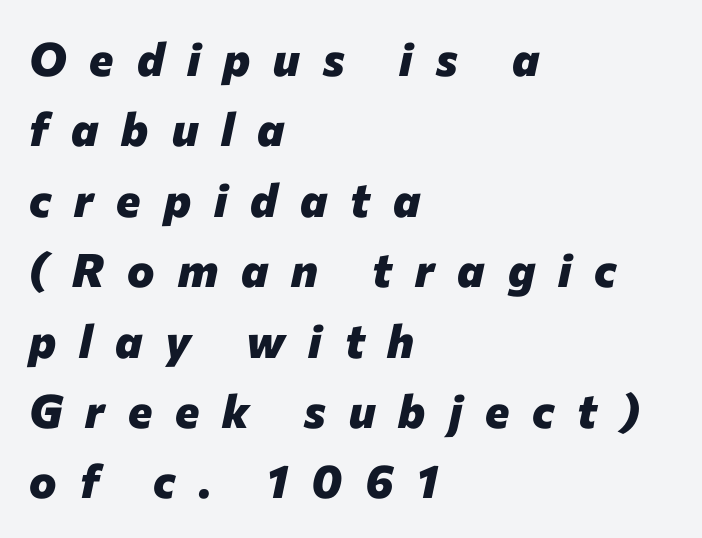
Each letter keeps its own natural width here, so spacing adapts to shape. Vertical spacing — default. The face used here has a pronounced slope to its letters. How are the letters spaced? Widely, with obvious added tracking. Reading down the block, your eye returns to a fixed left position each line.
